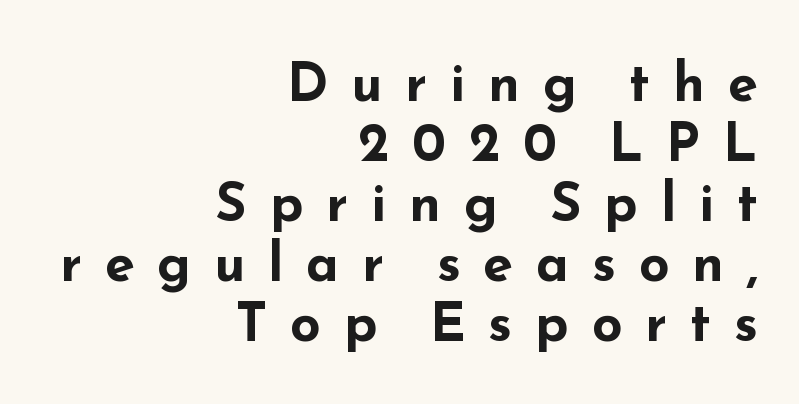
{"serif": "no", "italic": "no", "bold": "yes", "weight": "bold", "width": "wide", "stroke_contrast": "low", "x_height": "small", "monospaced": "no", "underline": "no", "align": "right", "line_spacing": "tight", "line_spacing_ratio": 1.11, "letter_spacing": "wide", "letter_spacing_em": 0.42, "glyph_px": 54}
